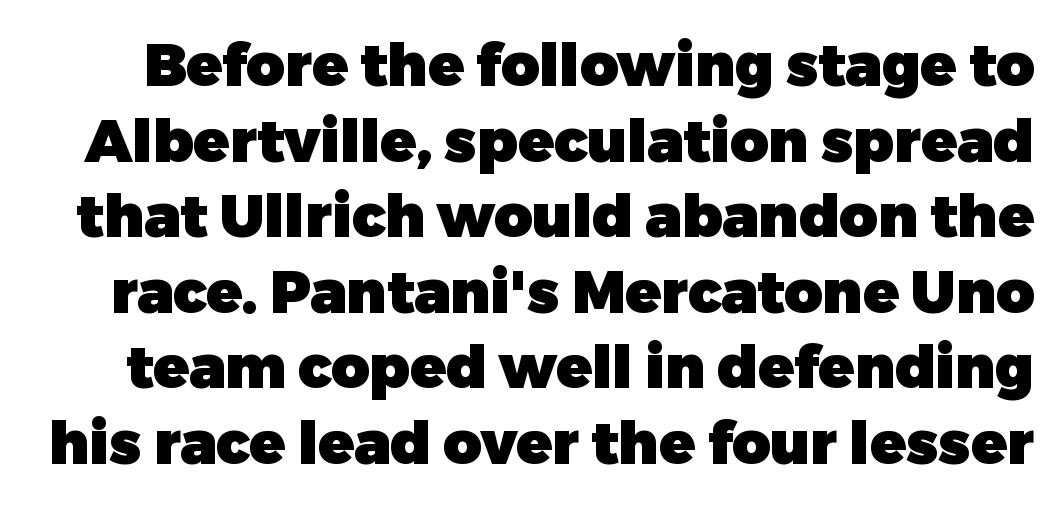
The image shows 59 px heavy sans-serif type, upright; set normal line spacing (1.28x), normal letter spacing, not underlined; low stroke contrast and a medium x-height.
